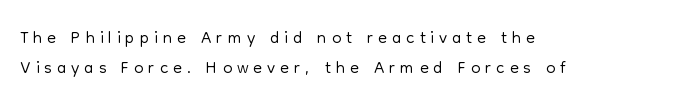
Leading is clearly below the norm, producing a dense column. The lettering holds an erect, upright posture throughout. Underline: absent. No letter is thick-stroked: the sample isn't bold. The typesetter chose a ragged-right arrangement here.
